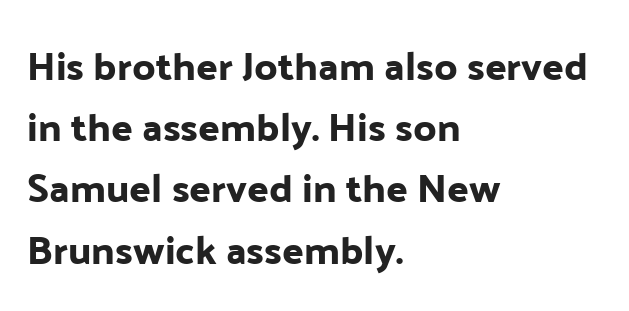
Short note: letters normally spaced. Characters remain perfectly vertical along every line. A normal amount of white space separates one row of letters from the next. A bare baseline throughout the passage. In terms of letterform style, serifs are entirely absent. The rendering uses natural spacing where letterforms have individual widths.
